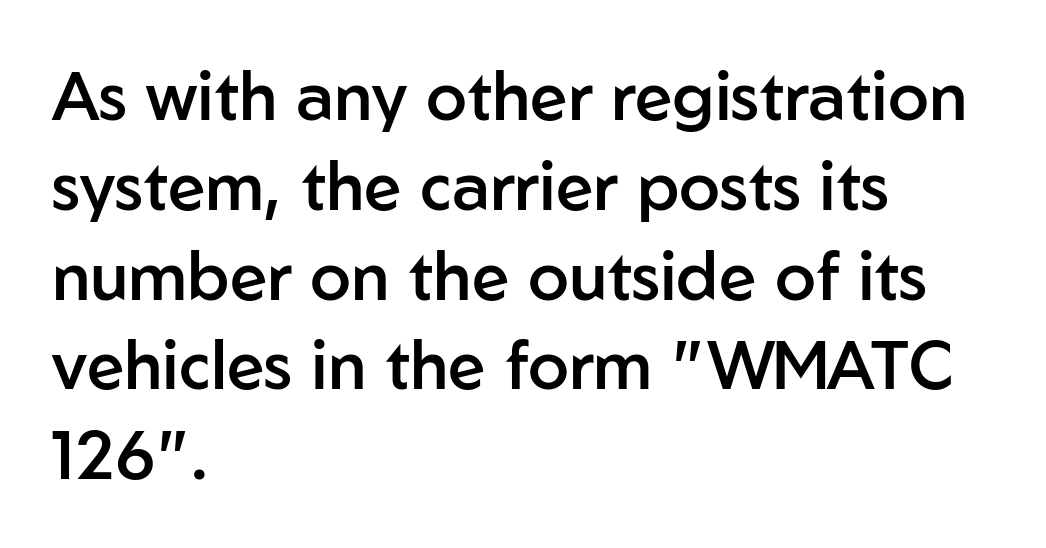
{"serif": "no", "italic": "no", "bold": "semi", "weight": "semibold", "width": "normal", "stroke_contrast": "low", "x_height": "medium", "monospaced": "no", "underline": "no", "align": "left", "line_spacing": "normal", "line_spacing_ratio": 1.34, "letter_spacing": "normal", "letter_spacing_em": 0.0, "glyph_px": 67}
